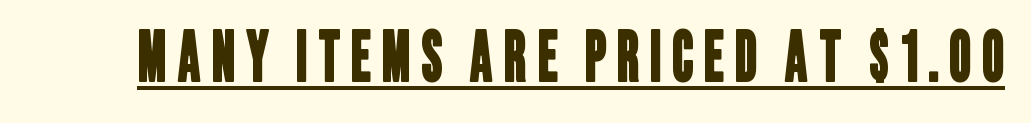
What kind of face is this? One without serifs — a sans. The glyphs are accompanied by a horizontal stroke just below them. This sample has the flowing, uneven cadence of proportional lettering.
